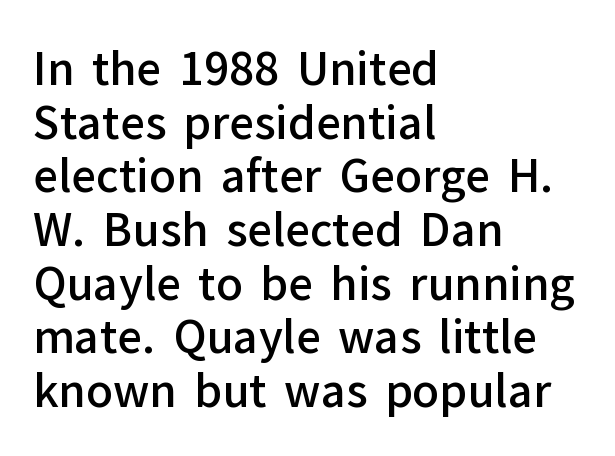
Nobody touched the tracking dial on this one. Quick note: underline off. Stroke thickness is moderately raised; the sample reads as semibold. Spacing verdict: proportional, widths tailored to each character. Nothing sits at the stroke ends, so this counts as sans-serif. These lines stack with their left ends in a neat column.
